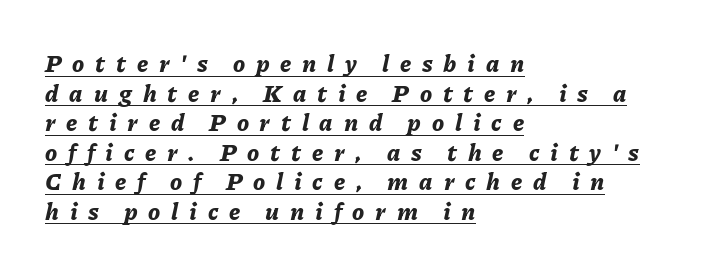
The image shows 24 px bold type, italic (leaning right); set left-aligned, line spacing 1.23x, unusually wide letter spacing (+0.45 em), underlined.
